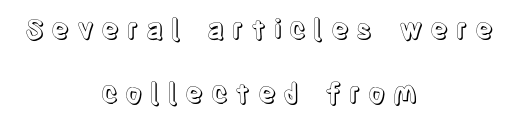
{"italic": "no", "underline": "no", "align": "center", "line_spacing": "loose", "line_spacing_ratio": 2.38, "letter_spacing": "wide", "letter_spacing_em": 0.26, "glyph_px": 27}
